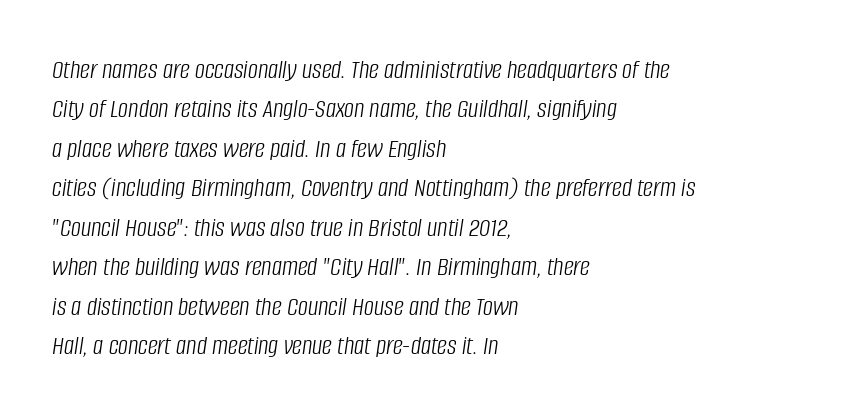
Decoration check: the copy has no underline. Does the copy run flush right? No — it runs flush left. The horizontal fit of the characters is conventional and even. The specimen reads as italic at a glance. Is there much room between lines? A standard amount, neither cramped nor airy. Ink coverage per letter is moderate at most.
